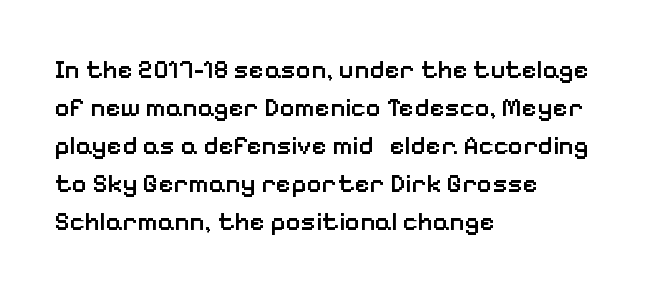
Q: Is the text bold? A: Semi-bold.
Q: Is the text italic (slanted)? A: No, it is upright.
Q: Is the text underlined? A: No.
Q: How is the paragraph aligned? A: Left-aligned.
Q: Is the spacing between letters normal or unusually wide? A: Normal.
Q: Is the spacing between lines tight, normal or loose? A: Normal.
